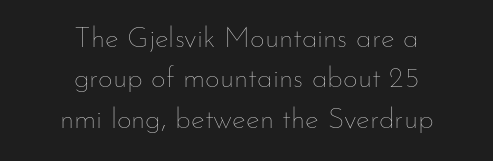
Short and long lines alike share a common midpoint. Every stem runs plumb, perpendicular to the baseline. If you measured baseline to baseline, you'd find a middling distance. Standard letterfit; no display-style spreading of the glyphs. Spacing verdict: proportional, widths tailored to each character.
